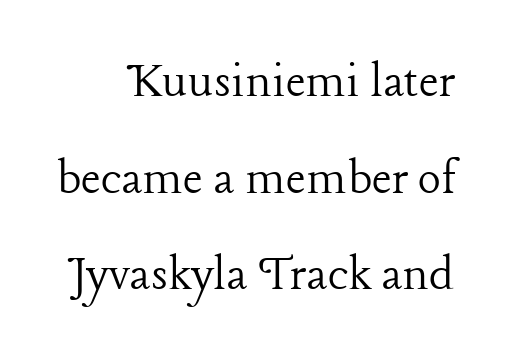
The letters stand upright; this is a roman face. Note the varied advance widths — an 'i' is clearly narrower than an 'm'. Tracking value appears to be zero — textbook default spacing. Serifs: yes, visible at the terminals of the letterforms. The glyphs are unaccompanied by any horizontal stroke below them.
